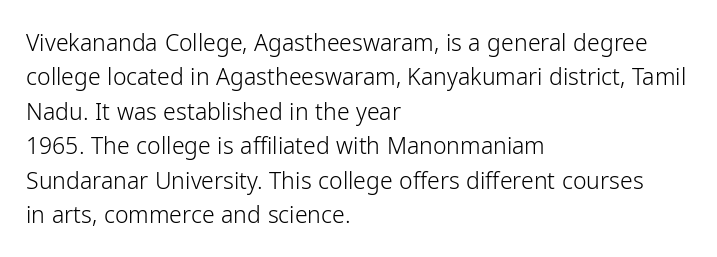
{"italic": "no", "bold": "no", "underline": "no", "align": "left", "line_spacing": "normal", "line_spacing_ratio": 1.5, "letter_spacing": "normal", "letter_spacing_em": 0.0, "glyph_px": 23}
